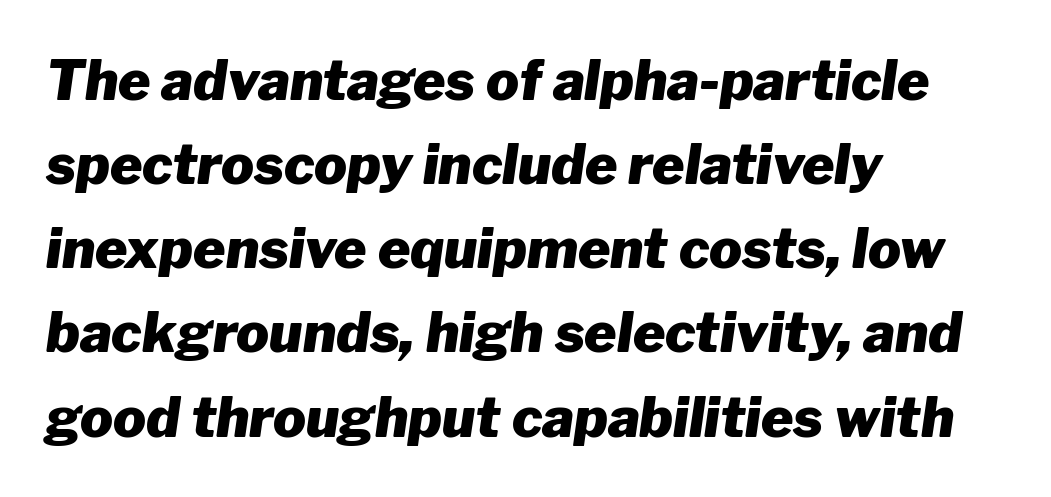
Q: Is the text bold? A: Yes.
Q: Is the text italic (slanted)? A: Yes, it leans right by about 8 degrees.
Q: Is the text underlined? A: No.
Q: How is the paragraph aligned? A: Left-aligned.
Q: Is the spacing between letters normal or unusually wide? A: Normal.
Q: Is the spacing between lines tight, normal or loose? A: Normal.
Q: Width (condensed, normal, or wide)? A: Normal.
Q: Stroke contrast? A: Low.
Q: x-height? A: Medium.
Q: Monospaced? A: No.
